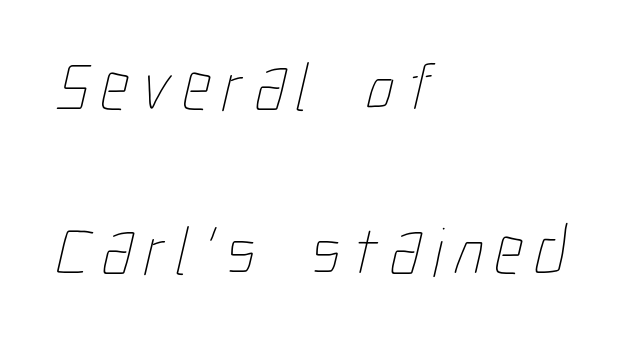
Q: Is the text bold? A: No.
Q: Is the text underlined? A: No.
Q: How is the paragraph aligned? A: Left-aligned.
Q: Is the spacing between lines tight, normal or loose? A: Loose.
Q: Width (condensed, normal, or wide)? A: Condensed.
Q: Stroke contrast? A: Low.
Q: x-height? A: Medium.
Q: Monospaced? A: No.
